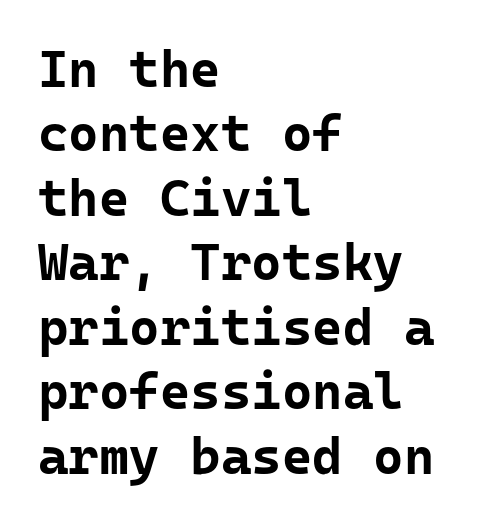
Each glyph is drawn with heavy, bold strokes. When letters stand straight like this, we call the style roman or upright. A typesetter would call this zero additional tracking. The glyphs in this specimen are sans serif. Descenders are the only things crossing below the line.
